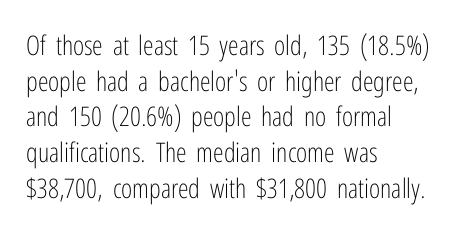
Notice how descenders clear the ascenders below comfortably — that's standard leading. Rule under the text: the space is simply empty. This rendering uses left alignment, leaving the right contour irregular. The type sits square on the baseline with zero lean. The font sits on the lighter half of the weight spectrum, regular included. The gaps between neighbouring characters are ordinary and unremarkable.
